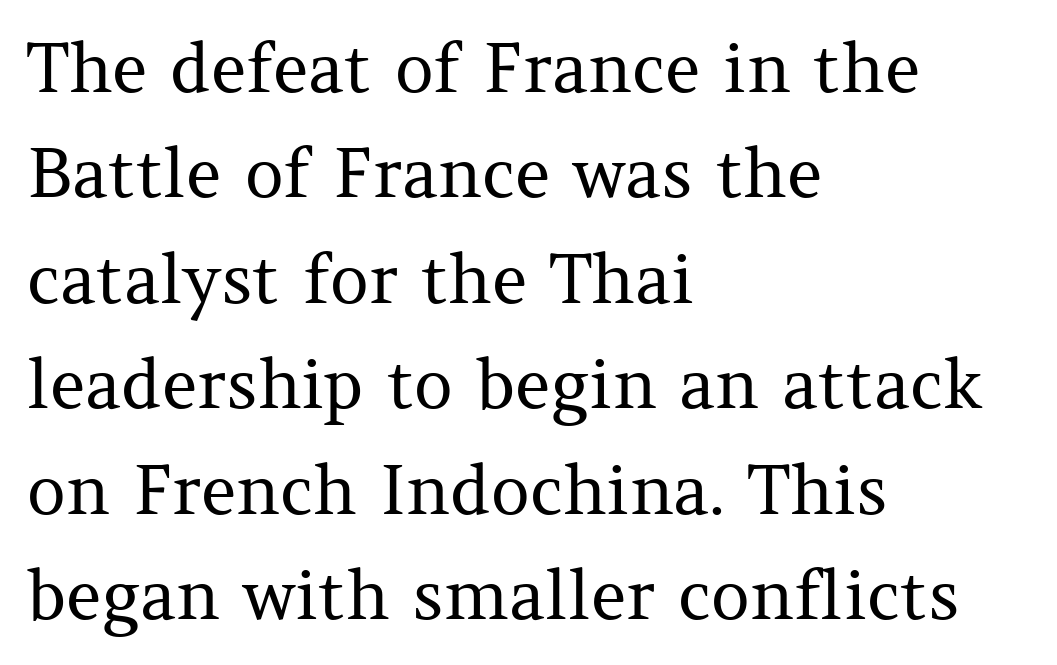
Rendered with straight, roman letterforms. The specimen omits any rule beneath the text block's lines. The designer went with a serif here, giving each stem small feet. No chunkiness to these letters — they're not bold. The line-height multiplier appears to be the usual default.
